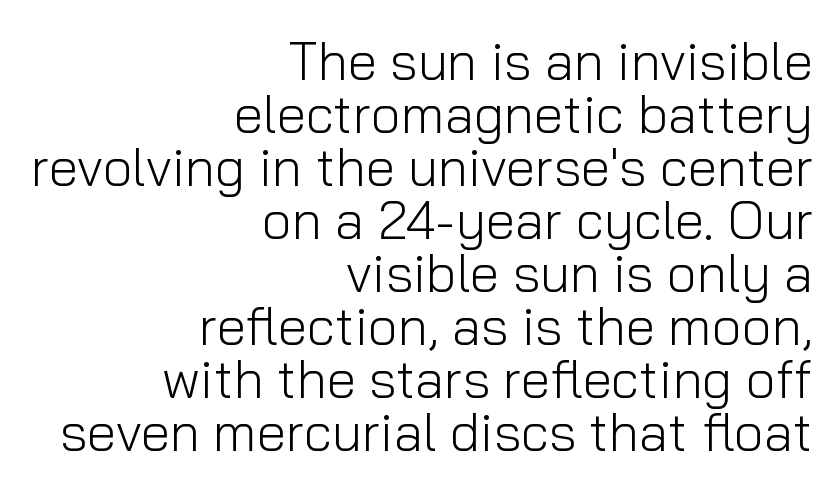
{"serif": "no", "italic": "no", "bold": "no", "weight": "light", "width": "normal", "stroke_contrast": "low", "x_height": "medium", "monospaced": "no", "underline": "no", "align": "right", "line_spacing": "tight", "line_spacing_ratio": 1.0, "letter_spacing": "normal", "letter_spacing_em": 0.0, "glyph_px": 53}
